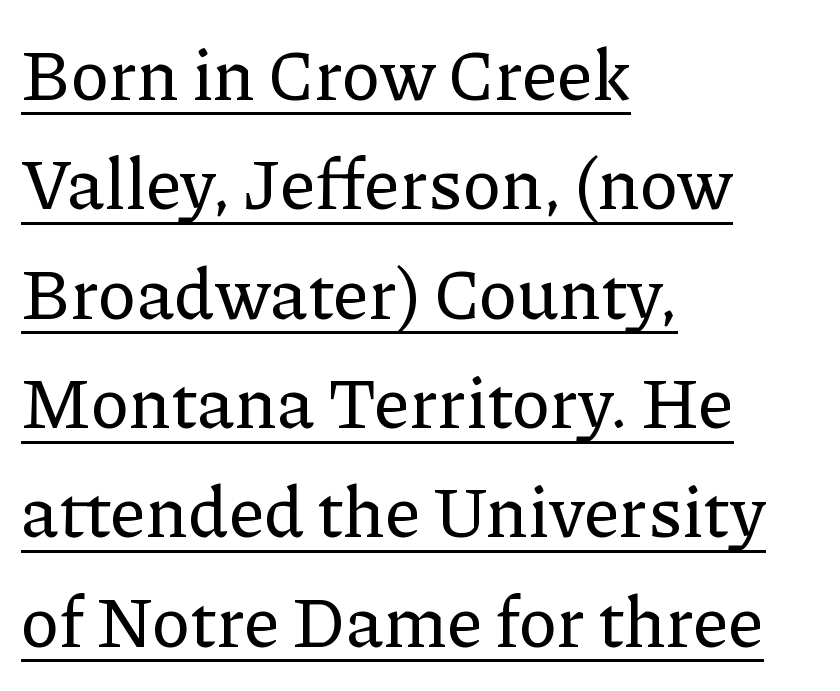
The image shows 71 px serif type, upright; set left-aligned, normal line spacing (1.54x), normal letter spacing, underlined; low stroke contrast and a medium x-height.
